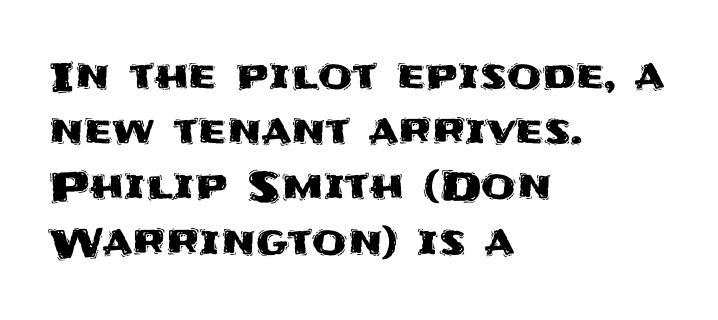
Q: Is the text italic (slanted)? A: No, it is upright.
Q: Is the typeface a serif or a sans-serif typeface? A: Sans-serif.
Q: Is the text underlined? A: No.
Q: How is the paragraph aligned? A: Left-aligned.
Q: Is the spacing between letters normal or unusually wide? A: Normal.
Q: Is the spacing between lines tight, normal or loose? A: Normal.
Q: Width (condensed, normal, or wide)? A: Normal.
Q: Stroke contrast? A: Medium.
Q: x-height? A: Large.
Q: Monospaced? A: No.
